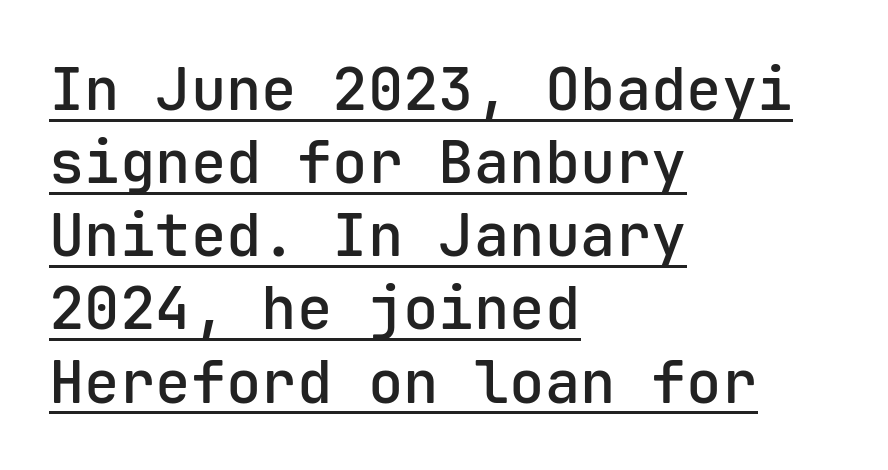
Q: Is the text bold? A: Semi-bold.
Q: Is the text italic (slanted)? A: No, it is upright.
Q: Is the typeface a serif or a sans-serif typeface? A: Sans-serif.
Q: Is the text underlined? A: Yes.
Q: How is the paragraph aligned? A: Left-aligned.
Q: Is the spacing between letters normal or unusually wide? A: Normal.
Q: Width (condensed, normal, or wide)? A: Normal.
Q: Stroke contrast? A: Low.
Q: x-height? A: Medium.
Q: Monospaced? A: Yes.
